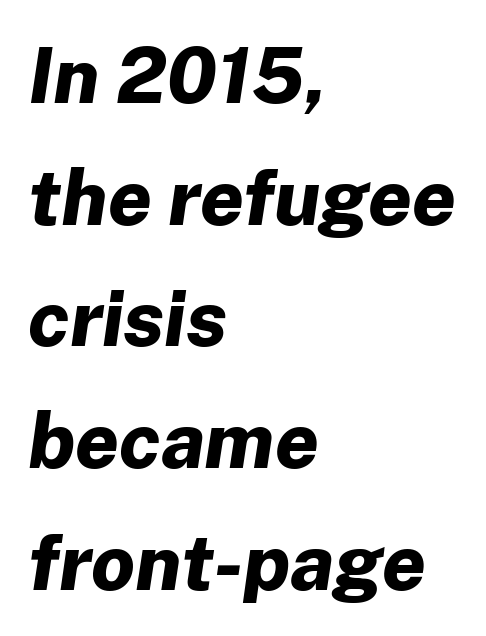
The image shows 78 px bold type, italic (leaning right); set left-aligned, normal line spacing (1.56x), normal letter spacing, not underlined; low stroke contrast and a medium x-height.
